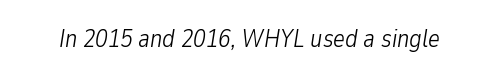
Q: Is the text bold? A: No.
Q: Is the text italic (slanted)? A: Yes, it leans right by about 9 degrees.
Q: Is the text underlined? A: No.
Q: Is the spacing between letters normal or unusually wide? A: Normal.
